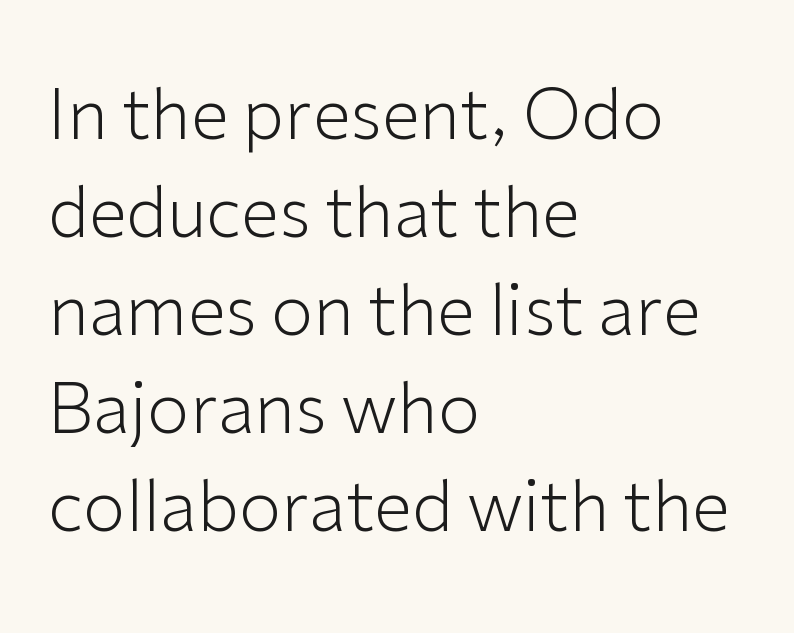
The image shows 69 px light sans-serif type, upright; set left-aligned, normal line spacing (1.42x), normal letter spacing, not underlined; low stroke contrast and a medium x-height.
